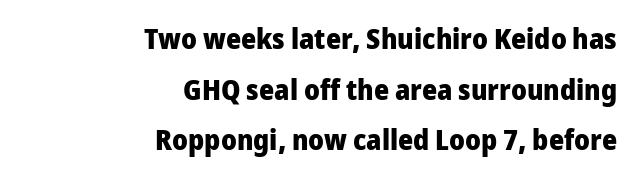
The image shows 29 px heavy sans-serif type, upright; set right-aligned, line spacing 1.75x, normal letter spacing, not underlined; low stroke contrast and a medium x-height.
